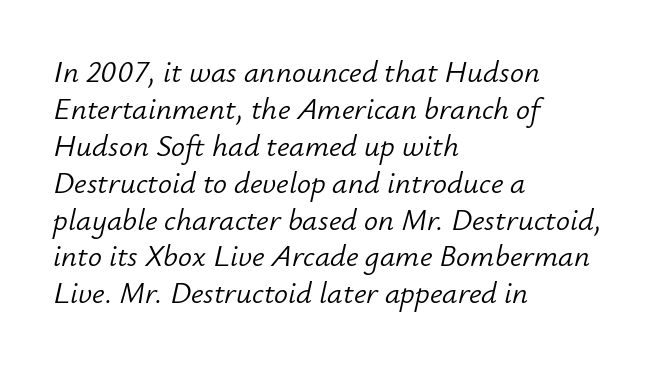
{"italic": "yes", "lean": "right", "slant_degrees": 12, "bold": "no", "weight": "light", "width": "normal", "stroke_contrast": "low", "x_height": "small", "monospaced": "no", "underline": "no", "align": "left", "line_spacing_ratio": 1.19, "letter_spacing": "normal", "letter_spacing_em": 0.0, "glyph_px": 31}
